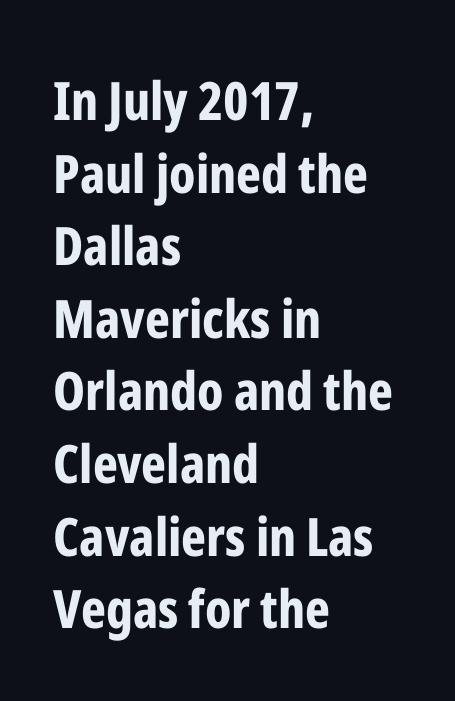
The image shows 53 px bold, condensed sans-serif type, upright; set left-aligned, normal line spacing (1.37x), normal letter spacing, not underlined; low stroke contrast and a medium x-height.
